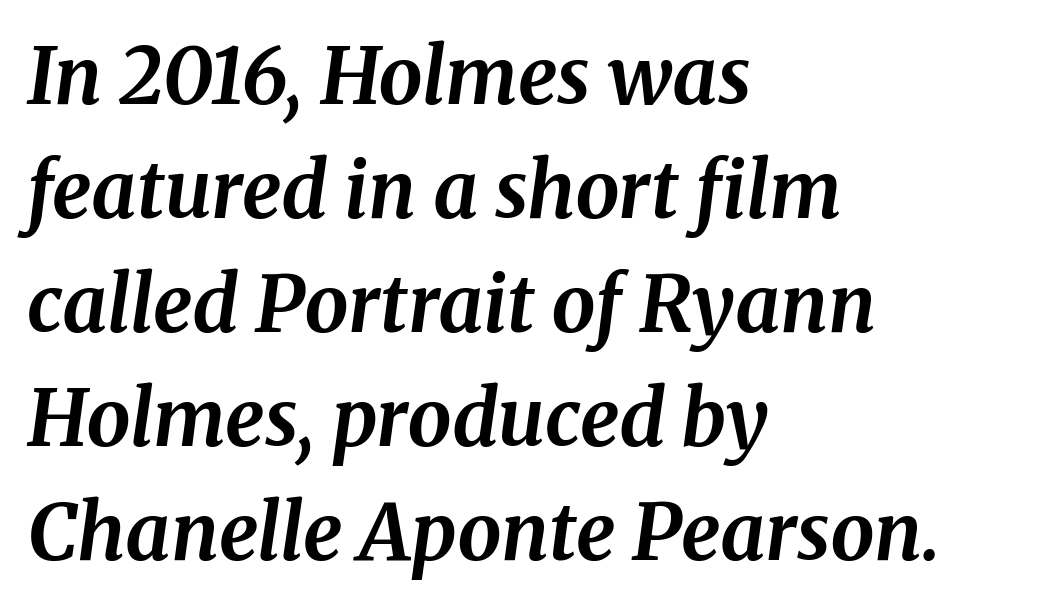
Tracking value appears to be zero — textbook default spacing. Regarding serifs, this sample has them. Unmarked baselines from the first word to the last. The passage is arranged the way most books set body copy — flush left.
